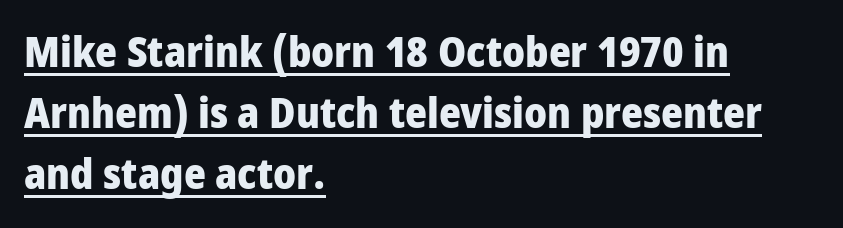
{"serif": "no", "italic": "no", "bold": "yes", "weight": "heavy", "width": "condensed", "stroke_contrast": "low", "x_height": "large", "monospaced": "no", "underline": "yes", "align": "left", "line_spacing": "normal", "line_spacing_ratio": 1.45, "letter_spacing": "normal", "letter_spacing_em": 0.0, "glyph_px": 42}
